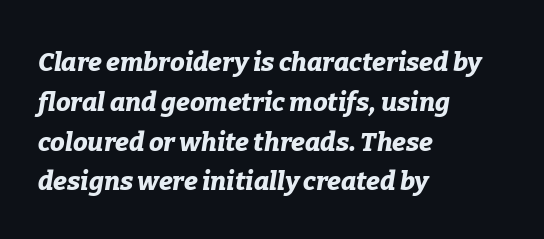
Q: Is the text bold? A: Yes.
Q: Is the text italic (slanted)? A: Yes, it leans right by about 9 degrees.
Q: Is the text underlined? A: No.
Q: How is the paragraph aligned? A: Left-aligned.
Q: Is the spacing between letters normal or unusually wide? A: Normal.
Q: Is the spacing between lines tight, normal or loose? A: Normal.
